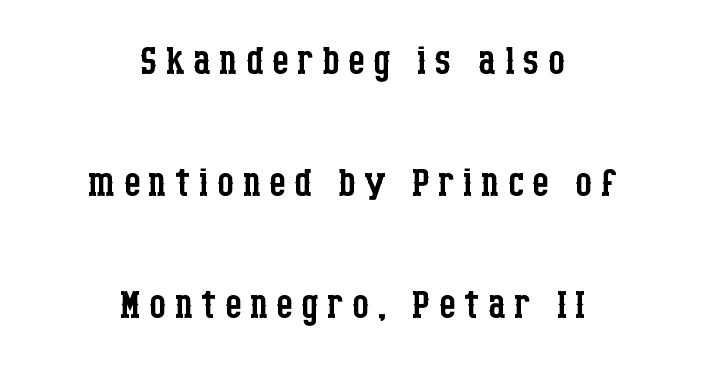
The leading is generous, giving the passage an open texture. Unlike a clean sans, this face finishes its strokes with serifs. You could not count columns in this text — the font is proportionally spaced. This is not heavy type; no bold has been used.
